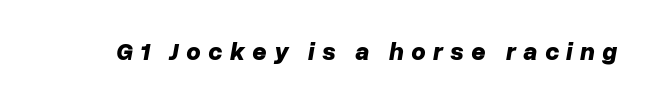
The image shows 25 px bold type, italic (leaning right); set unusually wide letter spacing (+0.29 em), not underlined.
